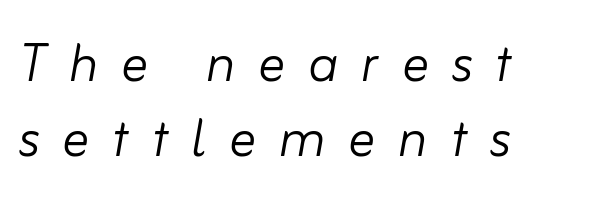
Q: Is the text bold? A: No.
Q: Is the text italic (slanted)? A: Yes, it leans right by about 10 degrees.
Q: Is the text underlined? A: No.
Q: How is the paragraph aligned? A: Left-aligned.
Q: Is the spacing between letters normal or unusually wide? A: Unusually wide.
Q: Is the spacing between lines tight, normal or loose? A: Tight.
Q: Width (condensed, normal, or wide)? A: Normal.
Q: Stroke contrast? A: Low.
Q: x-height? A: Small.
Q: Monospaced? A: No.
